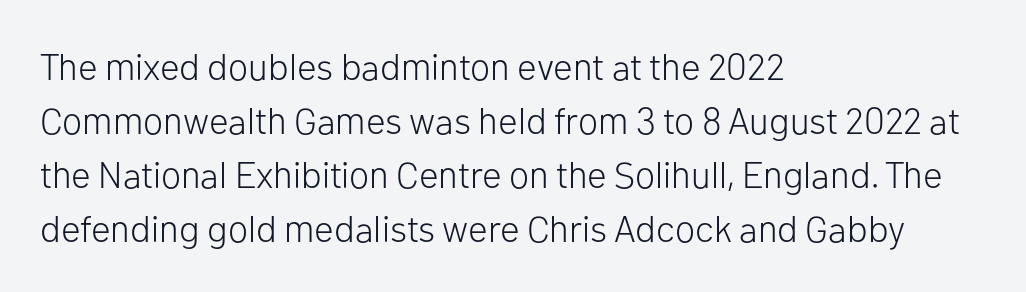
Normally led — the rows are evenly, conventionally spaced. Varying glyph widths throughout — classic text-font behaviour. The ragged edge is on the right, which tells us the setting is flush left. The characters display no serif detailing; their extremities are plain. Weight: not bold — regular or lighter. Posture: straight, roman, zero tilt.
